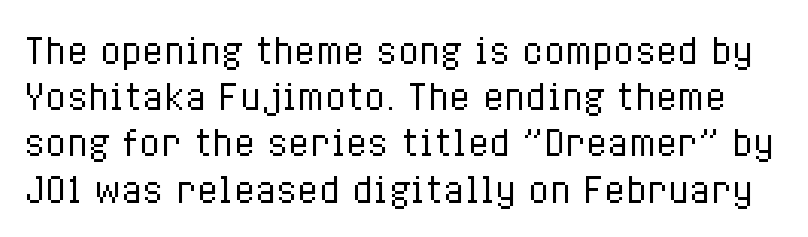
{"italic": "no", "bold": "no", "weight": "regular", "width": "condensed", "stroke_contrast": "low", "x_height": "medium", "monospaced": "no", "underline": "no", "line_spacing": "normal", "line_spacing_ratio": 1.32, "letter_spacing": "normal", "letter_spacing_em": 0.0, "glyph_px": 35}
